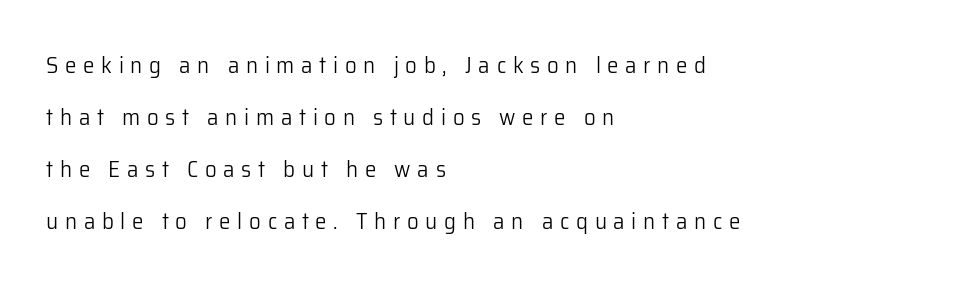
In terms of leading, this rendering errs on the spacious side. This is roman type, the default non-slanted kind. Observe the wide spacing: letters keep a clear distance from each other. Horizontally, the lines are justified to the leading edge only. Decoration check: the copy has no underline.
